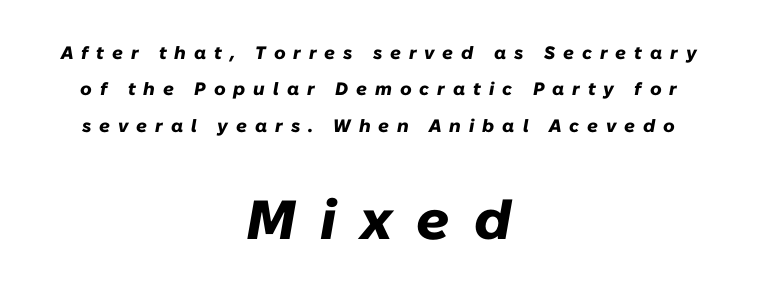
The image shows 55 px heavy type, italic (leaning right); set centered, loose line spacing (2.02x), unusually wide letter spacing (+0.44 em), not underlined; the second (bottom) block is 3.06x larger; low stroke contrast and a medium x-height.
